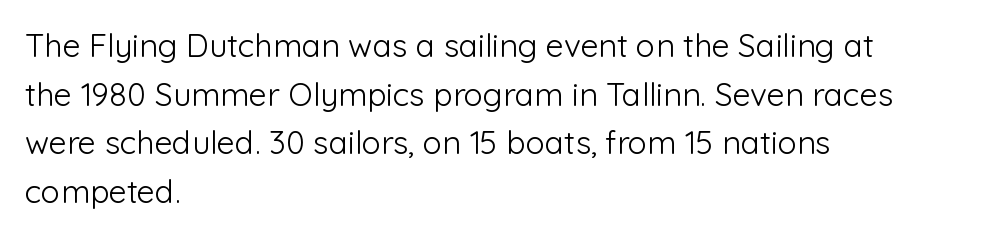
{"serif": "no", "italic": "no", "bold": "no", "weight": "light", "width": "normal", "stroke_contrast": "low", "x_height": "medium", "monospaced": "no", "underline": "no", "align": "left", "line_spacing": "normal", "line_spacing_ratio": 1.52, "letter_spacing": "normal", "letter_spacing_em": 0.0, "glyph_px": 32}
